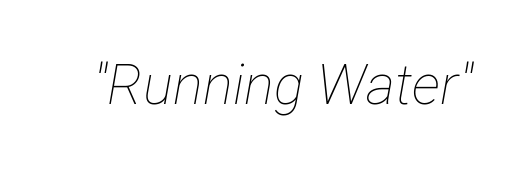
Descenders are the only things crossing below the line. Varying glyph widths throughout — classic text-font behaviour. The tracking reads as untouched default to a designer's eye. The weight would be labelled regular, book, light, or lighter still. These lines were composed using italics.
